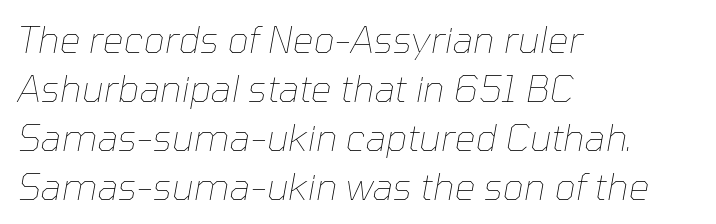
{"italic": "yes", "lean": "right", "slant_degrees": 10, "bold": "no", "weight": "thin", "width": "normal", "stroke_contrast": "low", "x_height": "medium", "monospaced": "no", "underline": "no", "align": "left", "line_spacing": "normal", "line_spacing_ratio": 1.32, "letter_spacing": "normal", "letter_spacing_em": 0.0, "glyph_px": 37}
